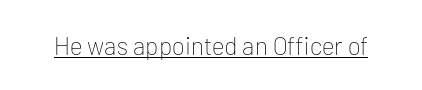
The image shows 25 px text type, upright; set normal letter spacing, underlined.
